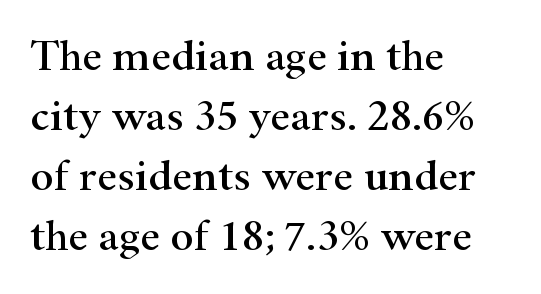
{"serif": "yes", "italic": "no", "width": "wide", "stroke_contrast": "high", "x_height": "small", "monospaced": "no", "underline": "no", "align": "left", "line_spacing": "normal", "line_spacing_ratio": 1.36, "letter_spacing": "normal", "letter_spacing_em": 0.0, "glyph_px": 44}
